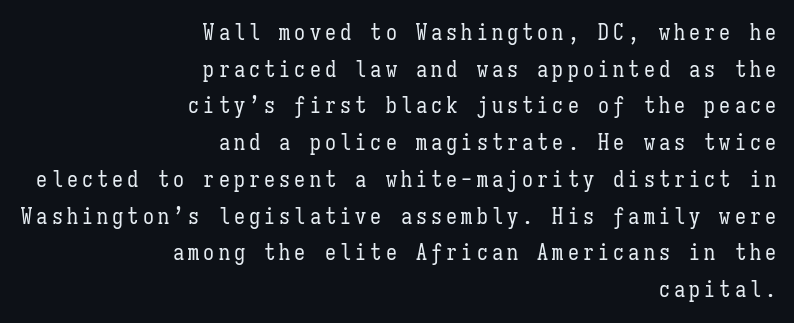
If you drew a ruler down the right edge, every line would touch it. The letters stand upright; this is a roman face. Weight: in the light-to-regular range. Vertically, the passage feels balanced, rows spaced as you'd expect. Has an underline been added? It has not.
